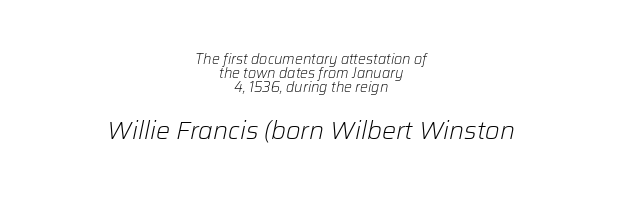
Q: Is the text bold? A: No.
Q: Is the text italic (slanted)? A: Yes, it leans right by about 12 degrees.
Q: Is the text underlined? A: No.
Q: How is the paragraph aligned? A: Centered.
Q: Is the spacing between letters normal or unusually wide? A: Normal.
Q: Is the spacing between lines tight, normal or loose? A: Tight.
Q: Which block of text is set in a larger size, the first (top) or the second (bottom)? A: The second (bottom) one.
